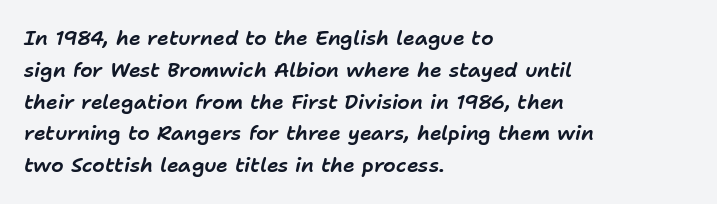
Characters are canted at an angle relative to the baseline's perpendicular. You could call the tracking neutral — neither tight nor loose. Compared with a centered layout, this one pins lines to the left instead. Bare-footed words on every line. Normally led — the rows are evenly, conventionally spaced.
